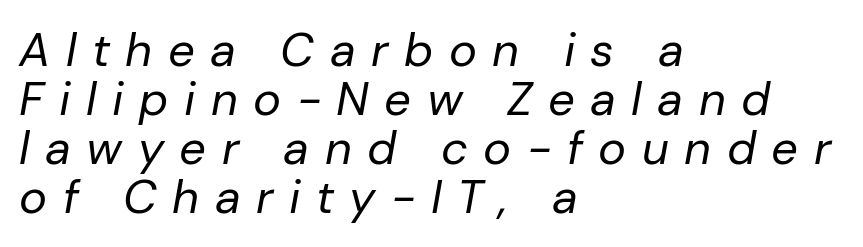
The rendering uses natural spacing where letterforms have individual widths. A light-to-regular cut is what we see here. Descender tails drop into unmarked territory. Baseline-to-baseline distance is barely more than the letter height. Horizontally, the lines are justified to the leading edge only.
